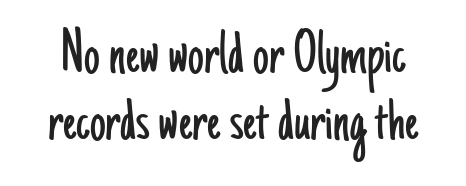
{"serif": "no", "italic": "no", "bold": "no", "weight": "light", "width": "condensed", "stroke_contrast": "low", "x_height": "small", "monospaced": "no", "underline": "no", "line_spacing": "tight", "line_spacing_ratio": 1.07, "letter_spacing": "normal", "letter_spacing_em": 0.0, "glyph_px": 63}
